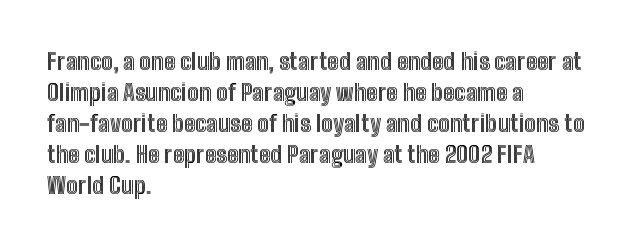
The image shows 23 px text type, upright; set left-aligned, normal line spacing (1.35x), normal letter spacing, not underlined.
